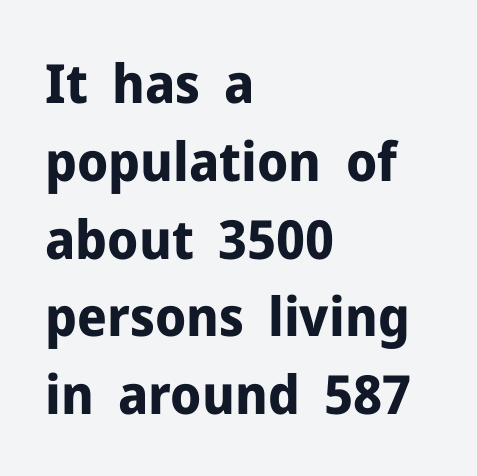
You could not count columns in this text — the font is proportionally spaced. Typeset ragged right — the left edge is the straight one. The lines sit at an ordinary, default distance from one another. You could call the tracking neutral — neither tight nor loose.
